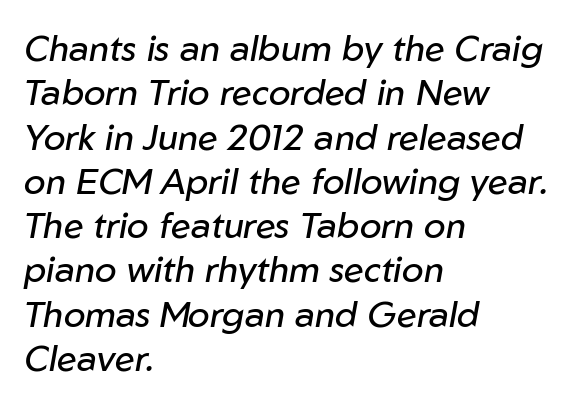
{"italic": "yes", "lean": "right", "slant_degrees": 10, "bold": "no", "weight": "regular", "width": "normal", "stroke_contrast": "low", "x_height": "medium", "monospaced": "no", "underline": "no", "align": "left", "line_spacing_ratio": 1.23, "letter_spacing": "normal", "letter_spacing_em": 0.0, "glyph_px": 36}
